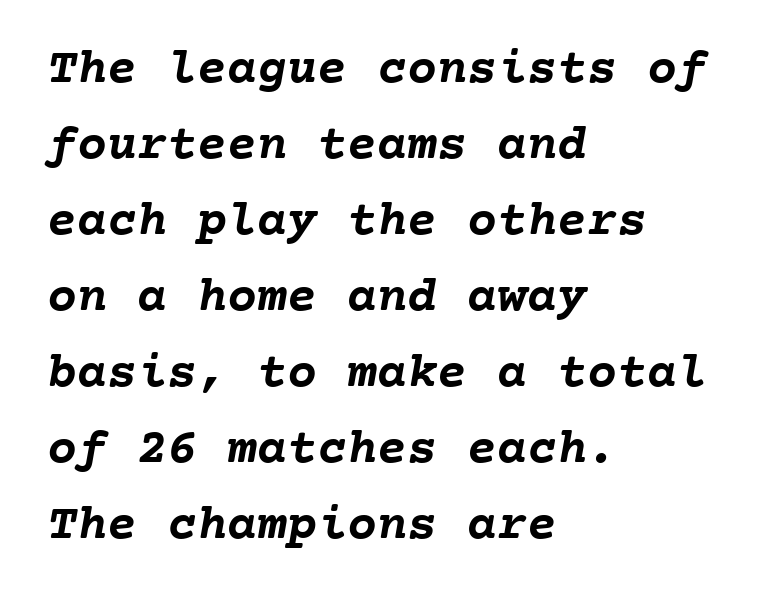
The image shows 50 px semibold type, monospaced; set left-aligned, normal line spacing (1.52x), normal letter spacing, not underlined; low stroke contrast and a medium x-height.
